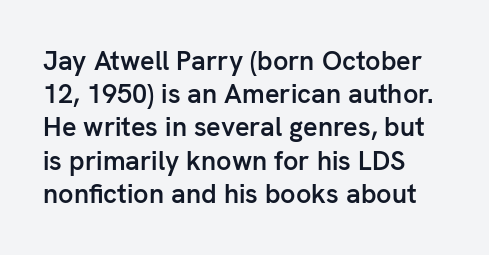
{"italic": "no", "bold": "semi", "underline": "no", "align": "left", "line_spacing_ratio": 1.23, "letter_spacing": "normal", "letter_spacing_em": 0.0, "glyph_px": 27}
